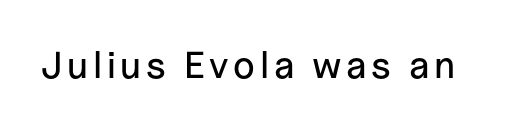
Note the varied advance widths — an 'i' is clearly narrower than an 'm'. Each letter's strokes conclude bluntly, with no projecting serifs. You can tell it's not italic because the verticals are truly vertical. Lines of text with bare space underneath.
